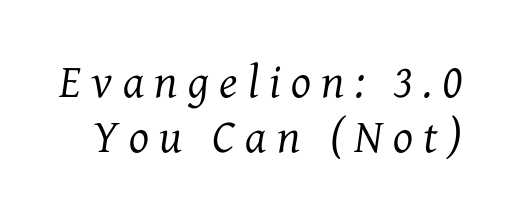
The weight tops out at a normal text grade. Characters are canted at an angle relative to the baseline's perpendicular. I'd call this a serif setting — the letters wear small feet. Letters rest on an invisible, unmarked baseline. You could only call the tracking loose — the letters float apart. Each letter keeps its own natural width here, so spacing adapts to shape.
